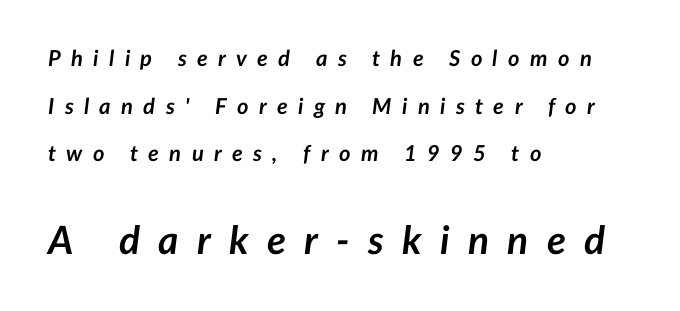
The image shows 39 px semibold type, italic (leaning right); set left-aligned, loose line spacing (2.17x), unusually wide letter spacing (+0.47 em), not underlined; the second (bottom) block is 1.77x larger; low stroke contrast and a medium x-height.
